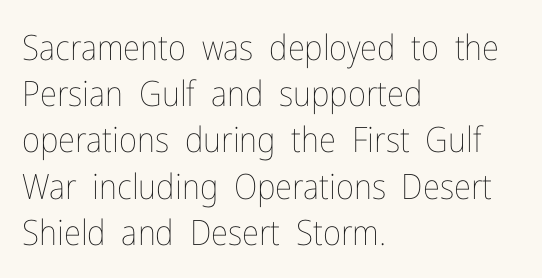
Visually the block forms a straight wall on the left and a jagged coastline on the right. This is roman type, the default non-slanted kind. Bare-footed words on every line. The horizontal fit of the characters is conventional and even. This is not heavy type; no bold has been used. Line spacing here is normal.
